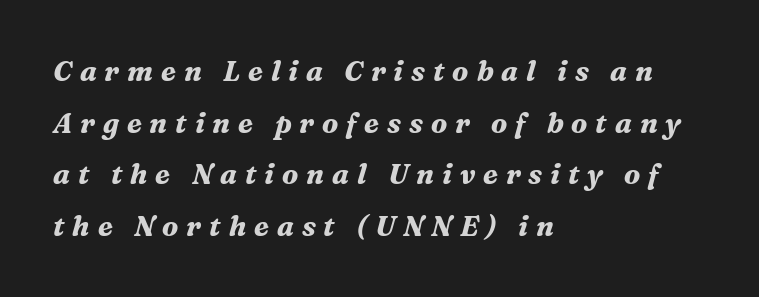
The image shows 28 px bold serif type, italic (leaning right); set left-aligned, line spacing 1.84x, unusually wide letter spacing (+0.28 em), not underlined; medium stroke contrast and a medium x-height.
